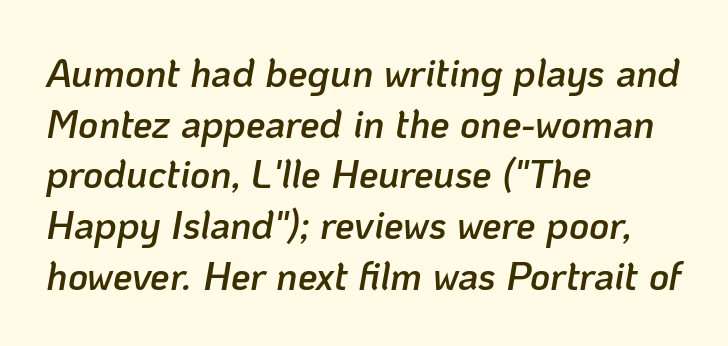
Q: Is the text bold? A: Semi-bold.
Q: Is the text italic (slanted)? A: Yes, it leans right by about 10 degrees.
Q: Is the text underlined? A: No.
Q: How is the paragraph aligned? A: Left-aligned.
Q: Is the spacing between letters normal or unusually wide? A: Normal.
Q: Is the spacing between lines tight, normal or loose? A: Normal.
Q: Width (condensed, normal, or wide)? A: Normal.
Q: Stroke contrast? A: Low.
Q: x-height? A: Medium.
Q: Monospaced? A: No.
